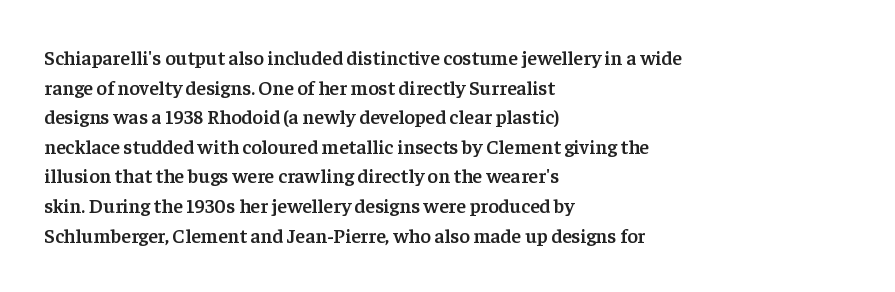
Q: Is the text bold? A: Semi-bold.
Q: Is the text italic (slanted)? A: No, it is upright.
Q: Is the text underlined? A: No.
Q: How is the paragraph aligned? A: Left-aligned.
Q: Is the spacing between letters normal or unusually wide? A: Normal.
Q: Is the spacing between lines tight, normal or loose? A: Normal.
